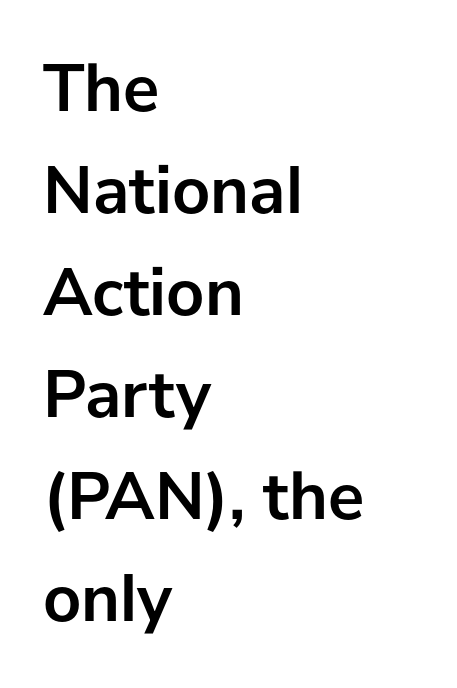
The string is rendered with underlining switched off. The typeface chosen for these lines omits serifs. This rendering uses left alignment, leaving the right contour irregular. How are the letters spaced? Ordinarily, with no added tracking. The rendering uses a bold face; every stroke is thick and dark. Varying glyph widths throughout — classic text-font behaviour.
